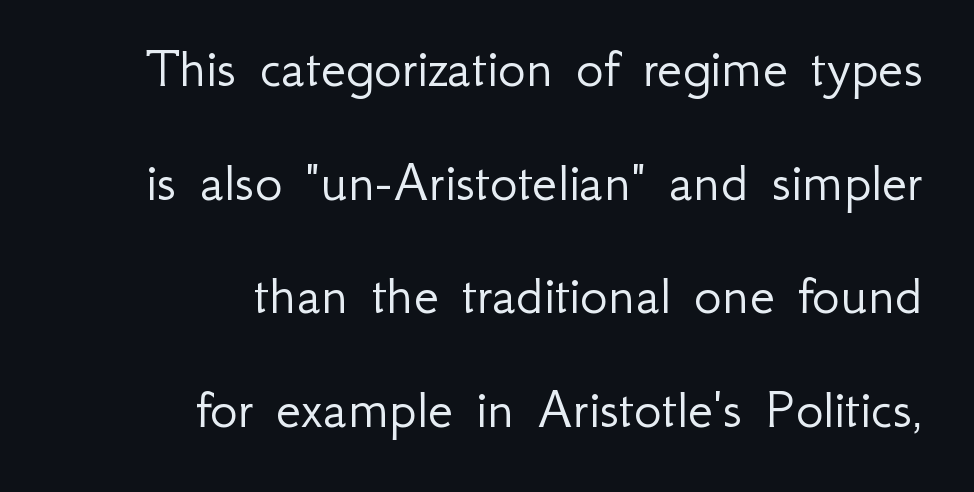
The face looks like a standard text weight, possibly lighter. Note the varied advance widths — an 'i' is clearly narrower than an 'm'. What stands out about the letter spacing? Nothing — it is the standard amount. To sum up the face: it is a sans, with no serifs. The type sits square on the baseline with zero lean. Does the leading feel generous? Absolutely, it's lavish.
